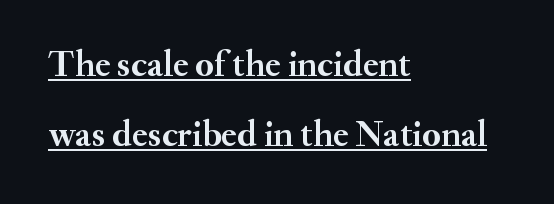
{"serif": "yes", "italic": "no", "bold": "yes", "weight": "semibold", "width": "normal", "stroke_contrast": "medium", "x_height": "small", "monospaced": "no", "underline": "yes", "align": "left", "line_spacing_ratio": 1.89, "letter_spacing": "normal", "letter_spacing_em": 0.0, "glyph_px": 37}
